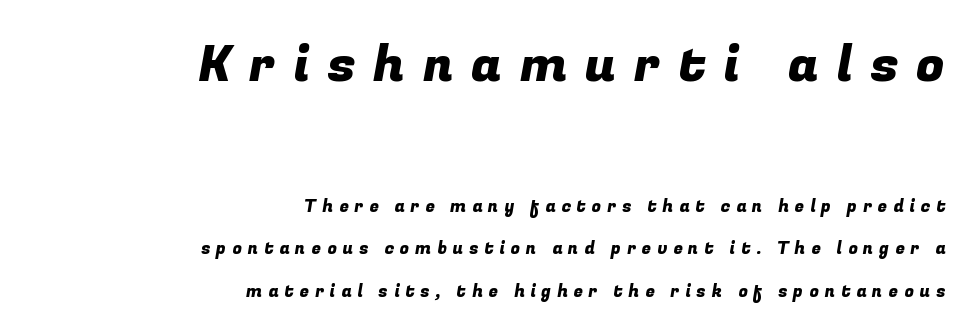
Compared with a flush-left layout, this one pins lines to the opposite, right side. Quick note: underline off. Think of a printed novel: that variable character pitch is what you see here. Characters follow at a spacing far wider than the type designer built in. Does the type have serifs? No, each stem ends abruptly.
